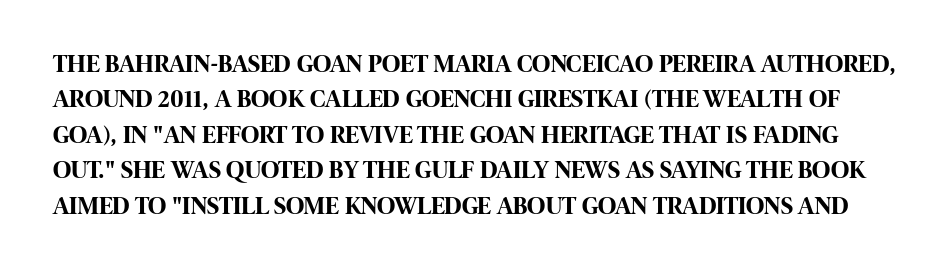
The image shows 25 px bold type, upright; set normal line spacing (1.42x), normal letter spacing, not underlined.
